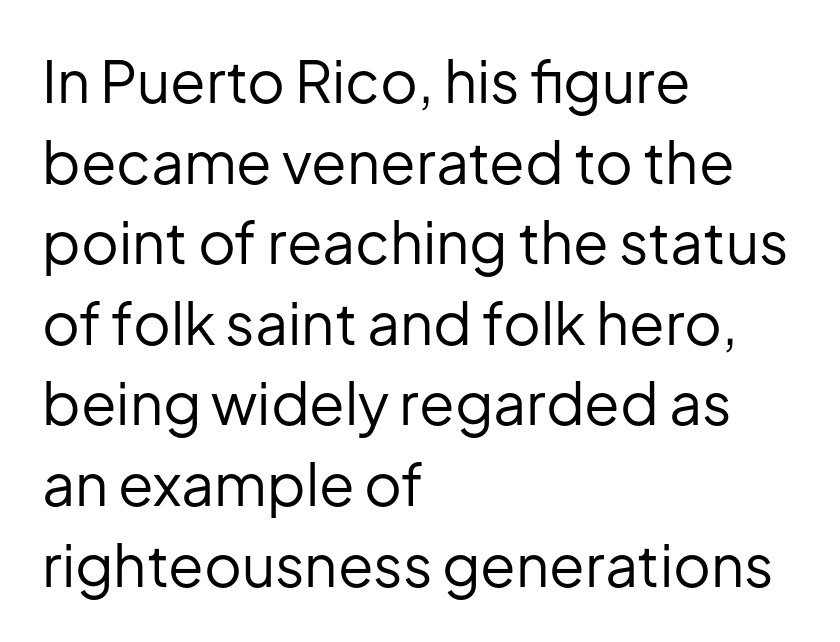
Q: Is the text bold? A: No.
Q: Is the text italic (slanted)? A: No, it is upright.
Q: Is the typeface a serif or a sans-serif typeface? A: Sans-serif.
Q: Is the text underlined? A: No.
Q: How is the paragraph aligned? A: Left-aligned.
Q: Is the spacing between letters normal or unusually wide? A: Normal.
Q: Is the spacing between lines tight, normal or loose? A: Normal.
Q: Width (condensed, normal, or wide)? A: Normal.
Q: Stroke contrast? A: Low.
Q: x-height? A: Medium.
Q: Monospaced? A: No.
